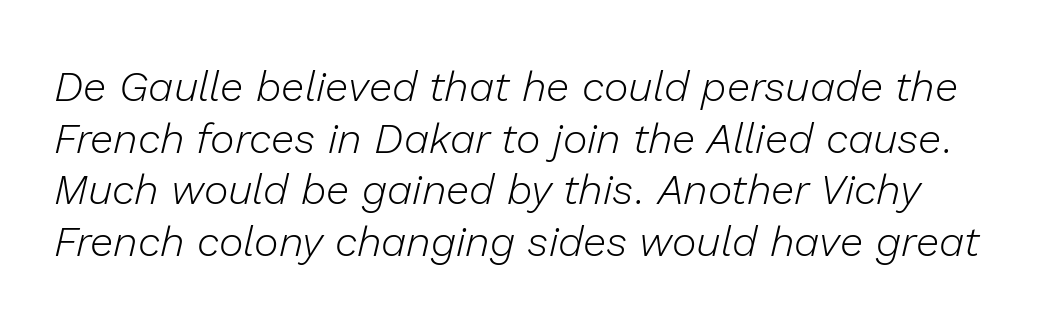
The image shows 42 px light type, italic (leaning right); set line spacing 1.23x, normal letter spacing, not underlined; low stroke contrast and a medium x-height.
